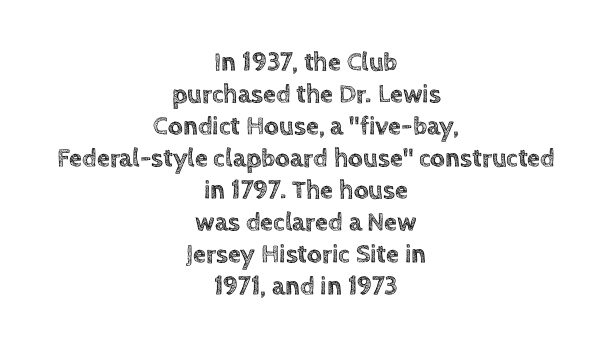
The gaps between neighbouring characters are ordinary and unremarkable. Ascenders rise straight up at ninety degrees. The glyphs are unaccompanied by any horizontal stroke below them. Where is the straight margin? There isn't one; the lines are centered.
